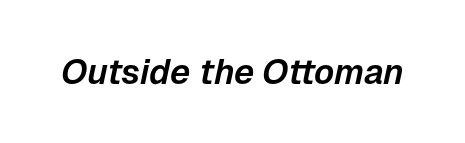
The image shows 35 px text type, italic (leaning right); set normal letter spacing, not underlined; low stroke contrast and a medium x-height.
